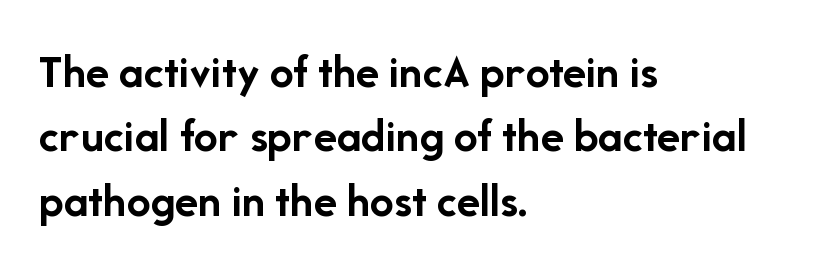
Q: Is the text bold? A: Yes.
Q: Is the text italic (slanted)? A: No, it is upright.
Q: Is the typeface a serif or a sans-serif typeface? A: Sans-serif.
Q: Is the text underlined? A: No.
Q: How is the paragraph aligned? A: Left-aligned.
Q: Is the spacing between letters normal or unusually wide? A: Normal.
Q: Is the spacing between lines tight, normal or loose? A: Normal.
Q: Width (condensed, normal, or wide)? A: Normal.
Q: Stroke contrast? A: Low.
Q: x-height? A: Medium.
Q: Monospaced? A: No.
